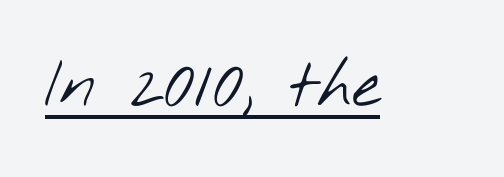
{"serif": "no", "bold": "no", "weight": "light", "width": "wide", "stroke_contrast": "low", "x_height": "small", "monospaced": "no", "underline": "yes", "letter_spacing": "normal", "letter_spacing_em": 0.0, "glyph_px": 65}
